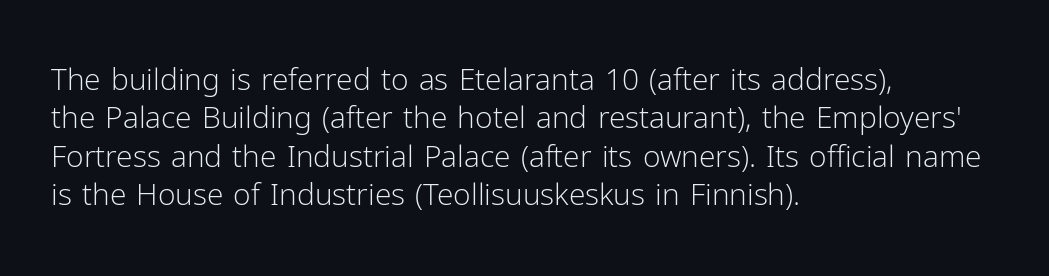
{"serif": "no", "italic": "no", "bold": "no", "weight": "light", "width": "normal", "stroke_contrast": "low", "x_height": "medium", "monospaced": "no", "underline": "no", "align": "left", "line_spacing": "normal", "line_spacing_ratio": 1.28, "letter_spacing": "normal", "letter_spacing_em": 0.0, "glyph_px": 30}
